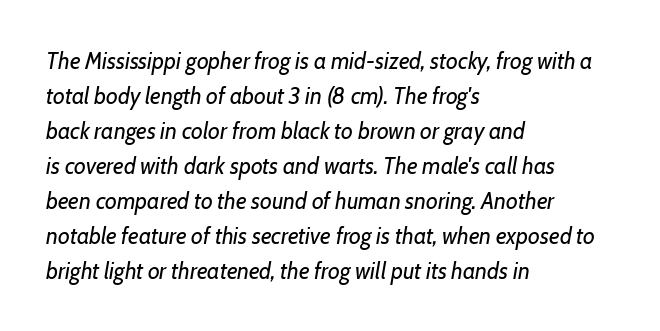
{"italic": "yes", "lean": "right", "slant_degrees": 7, "bold": "no", "underline": "no", "align": "left", "line_spacing": "normal", "line_spacing_ratio": 1.52, "letter_spacing": "normal", "letter_spacing_em": 0.0, "glyph_px": 23}
